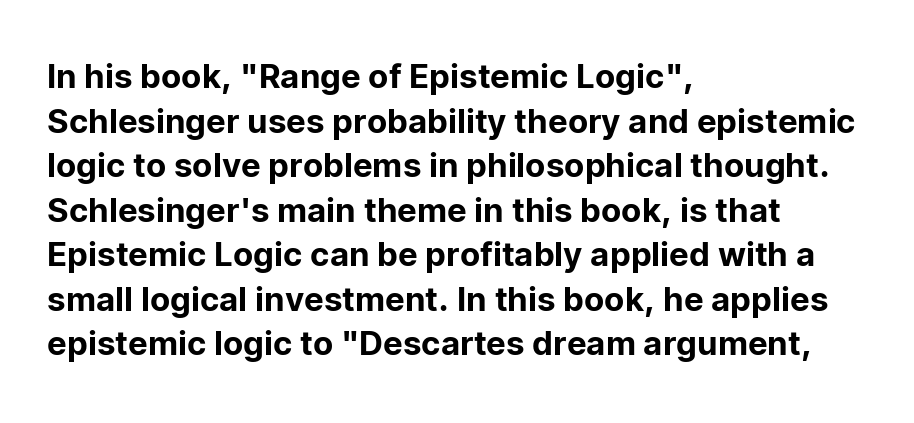
{"serif": "no", "italic": "no", "width": "normal", "stroke_contrast": "low", "x_height": "medium", "monospaced": "no", "underline": "no", "align": "left", "line_spacing": "normal", "line_spacing_ratio": 1.35, "letter_spacing": "normal", "letter_spacing_em": 0.0, "glyph_px": 33}
